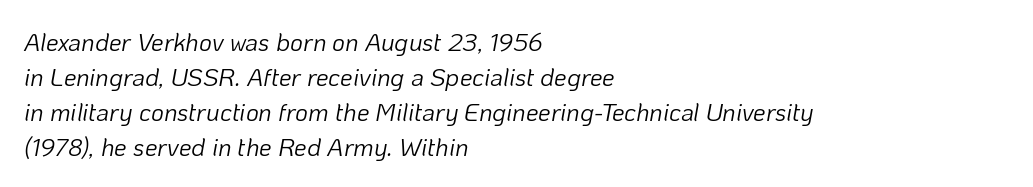
{"italic": "yes", "lean": "right", "slant_degrees": 10, "bold": "no", "underline": "no", "align": "left", "line_spacing": "normal", "line_spacing_ratio": 1.4, "letter_spacing": "normal", "letter_spacing_em": 0.0, "glyph_px": 25}
